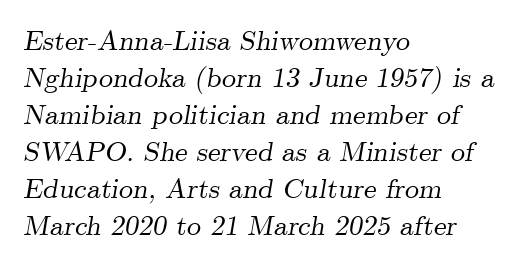
Q: Is the text italic (slanted)? A: Yes, it leans right by about 9 degrees.
Q: Is the typeface a serif or a sans-serif typeface? A: Serif.
Q: Is the text underlined? A: No.
Q: How is the paragraph aligned? A: Left-aligned.
Q: Is the spacing between letters normal or unusually wide? A: Normal.
Q: Is the spacing between lines tight, normal or loose? A: Normal.
Q: Width (condensed, normal, or wide)? A: Normal.
Q: Stroke contrast? A: Medium.
Q: x-height? A: Small.
Q: Monospaced? A: No.
